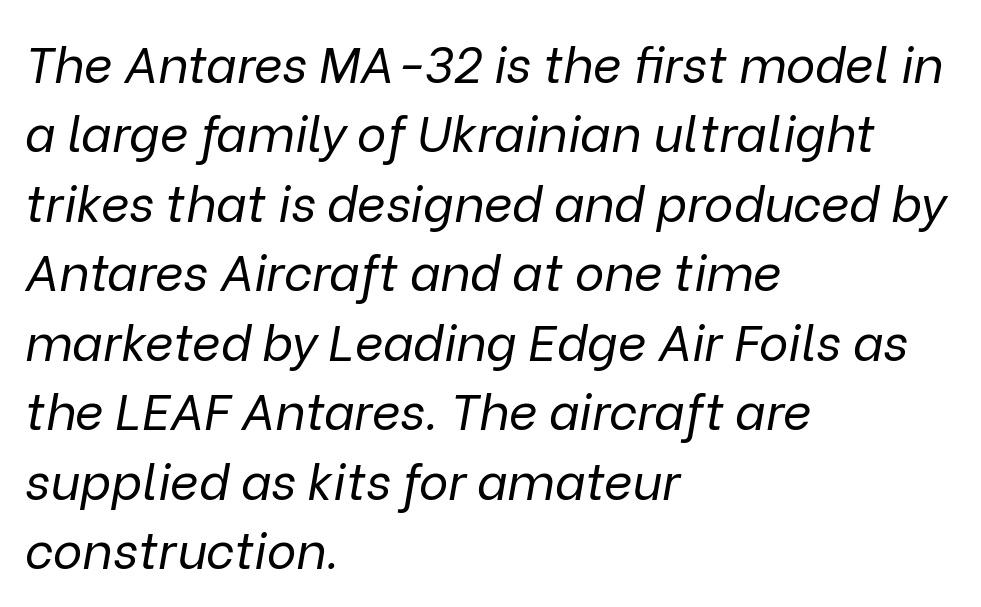
The image shows 50 px regular-weight type, italic (leaning right); set left-aligned, normal line spacing (1.39x), normal letter spacing, not underlined; low stroke contrast and a medium x-height.
